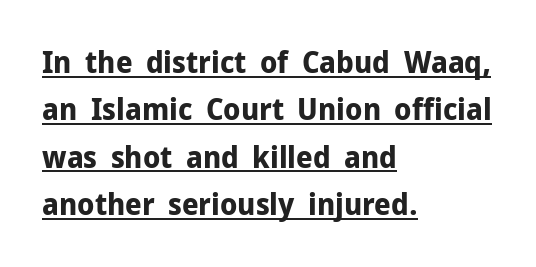
Q: Is the text bold? A: Yes.
Q: Is the text italic (slanted)? A: No, it is upright.
Q: Is the typeface a serif or a sans-serif typeface? A: Sans-serif.
Q: Is the text underlined? A: Yes.
Q: How is the paragraph aligned? A: Left-aligned.
Q: Is the spacing between letters normal or unusually wide? A: Normal.
Q: Is the spacing between lines tight, normal or loose? A: Normal.
Q: Width (condensed, normal, or wide)? A: Normal.
Q: Stroke contrast? A: Low.
Q: x-height? A: Medium.
Q: Monospaced? A: No.
